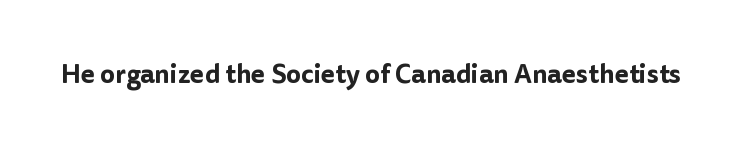
Q: Is the text italic (slanted)? A: No, it is upright.
Q: Is the text underlined? A: No.
Q: Is the spacing between letters normal or unusually wide? A: Normal.
